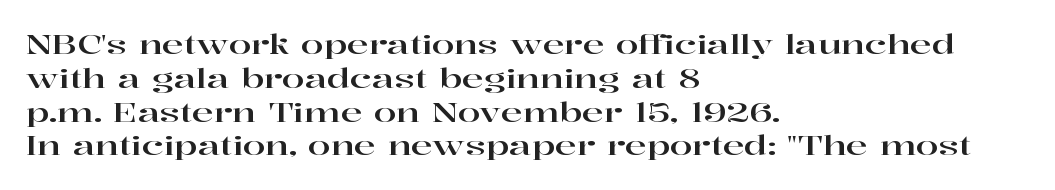
Q: Is the text italic (slanted)? A: No, it is upright.
Q: Is the text underlined? A: No.
Q: How is the paragraph aligned? A: Left-aligned.
Q: Is the spacing between letters normal or unusually wide? A: Normal.
Q: Is the spacing between lines tight, normal or loose? A: Normal.
